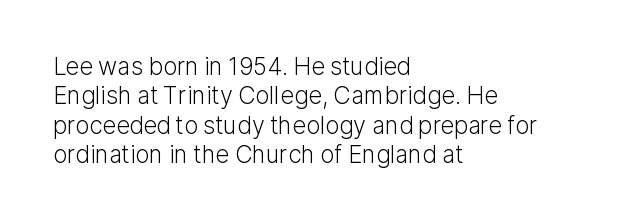
The image shows 24 px text type, upright; set left-aligned, line spacing 1.22x, normal letter spacing, not underlined.
